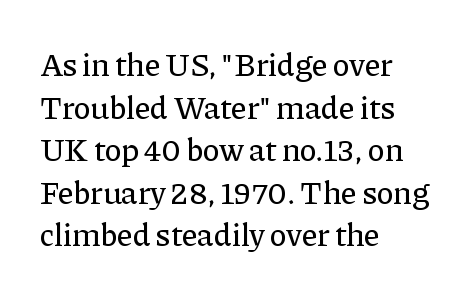
Q: Is the text italic (slanted)? A: No, it is upright.
Q: Is the typeface a serif or a sans-serif typeface? A: Serif.
Q: Is the text underlined? A: No.
Q: How is the paragraph aligned? A: Left-aligned.
Q: Is the spacing between letters normal or unusually wide? A: Normal.
Q: Is the spacing between lines tight, normal or loose? A: Normal.
Q: Width (condensed, normal, or wide)? A: Normal.
Q: Stroke contrast? A: Low.
Q: x-height? A: Medium.
Q: Monospaced? A: No.
